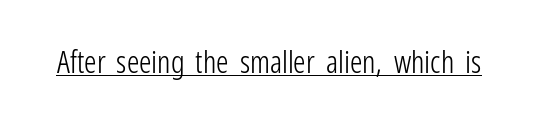
Q: Is the text bold? A: No.
Q: Is the text italic (slanted)? A: No, it is upright.
Q: Is the typeface a serif or a sans-serif typeface? A: Sans-serif.
Q: Is the text underlined? A: Yes.
Q: Is the spacing between letters normal or unusually wide? A: Normal.
Q: Width (condensed, normal, or wide)? A: Condensed.
Q: Stroke contrast? A: Low.
Q: x-height? A: Medium.
Q: Monospaced? A: No.
